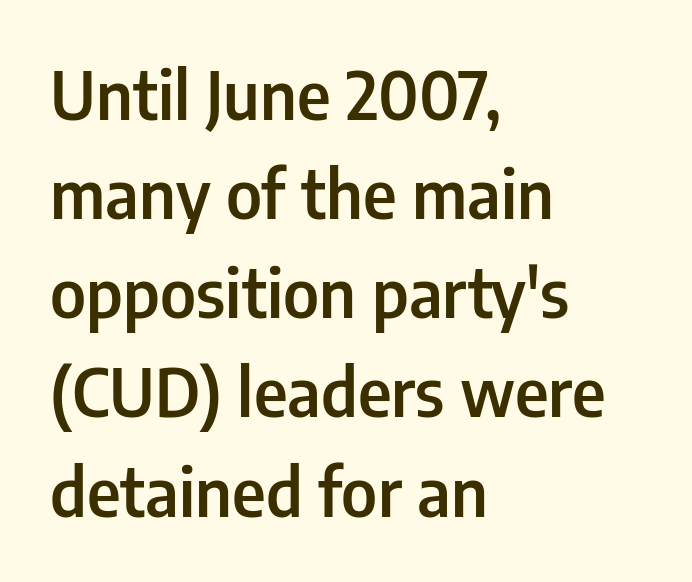
A bare baseline throughout the passage. The line texture is even and compact thanks to regular tracking. What's the leading like? Ordinary, nothing unusual. Reading down the block, your eye returns to a fixed left position each line. No feet cap the strokes, marking this as sans-serif type.
